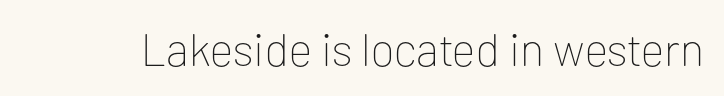
{"serif": "no", "italic": "no", "bold": "no", "weight": "thin", "width": "normal", "stroke_contrast": "low", "x_height": "medium", "monospaced": "no", "underline": "no", "letter_spacing": "normal", "letter_spacing_em": 0.0, "glyph_px": 46}
